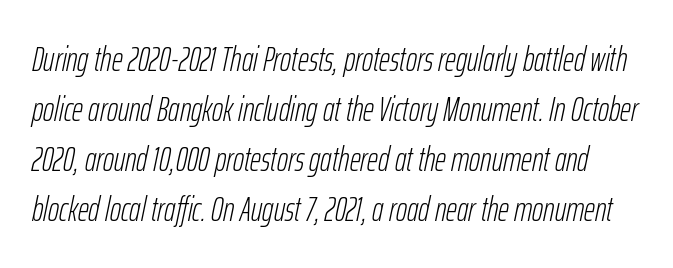
Varying glyph widths throughout — classic text-font behaviour. Stems here are at most as thick as an everyday book face. In terms of posture, this sample is oblique. Glance below the letters and you will spot only blank space.
